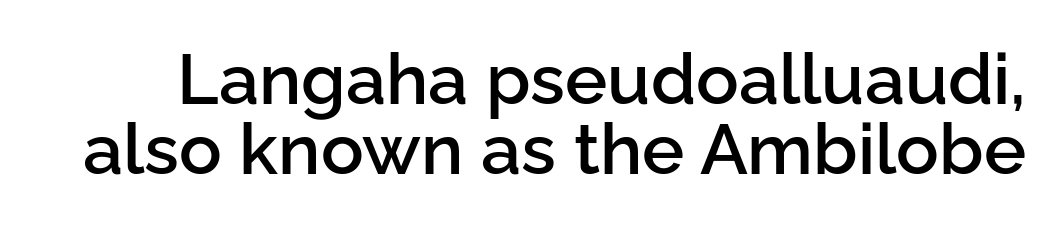
{"serif": "no", "italic": "no", "bold": "semi", "weight": "semibold", "width": "normal", "stroke_contrast": "low", "x_height": "medium", "monospaced": "no", "underline": "no", "line_spacing": "tight", "line_spacing_ratio": 0.98, "letter_spacing": "normal", "letter_spacing_em": 0.0, "glyph_px": 71}
